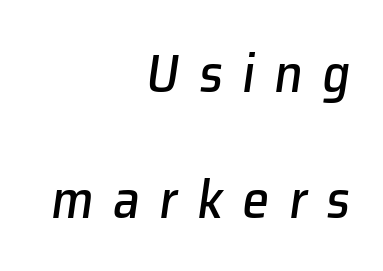
{"italic": "yes", "lean": "right", "slant_degrees": 8, "width": "normal", "stroke_contrast": "low", "x_height": "medium", "monospaced": "no", "underline": "no", "align": "right", "line_spacing": "loose", "line_spacing_ratio": 2.33, "letter_spacing": "wide", "letter_spacing_em": 0.36, "glyph_px": 54}
